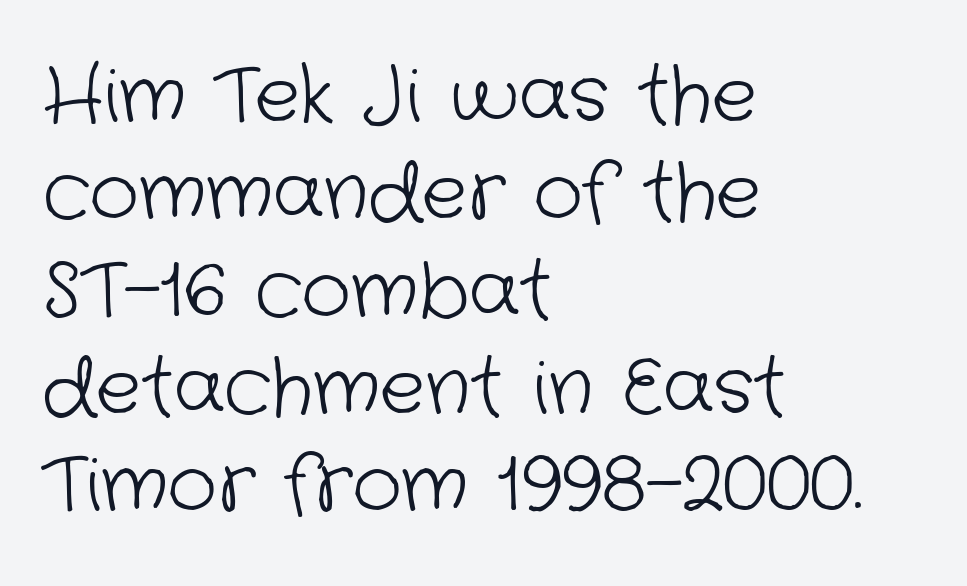
{"serif": "no", "bold": "no", "weight": "light", "width": "normal", "stroke_contrast": "low", "x_height": "medium", "monospaced": "no", "underline": "no", "align": "left", "line_spacing": "normal", "line_spacing_ratio": 1.28, "letter_spacing": "normal", "letter_spacing_em": 0.0, "glyph_px": 76}
